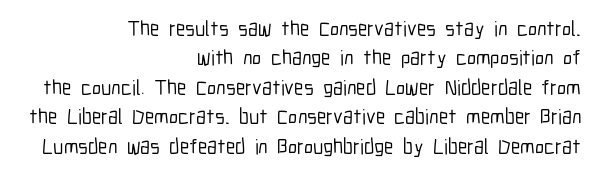
Posture: upright roman. These lines sit exactly where default settings would place them. This sample uses plain, unmodified letter spacing. The words here are not underlined. The compositor pushed each line to the right boundary.
